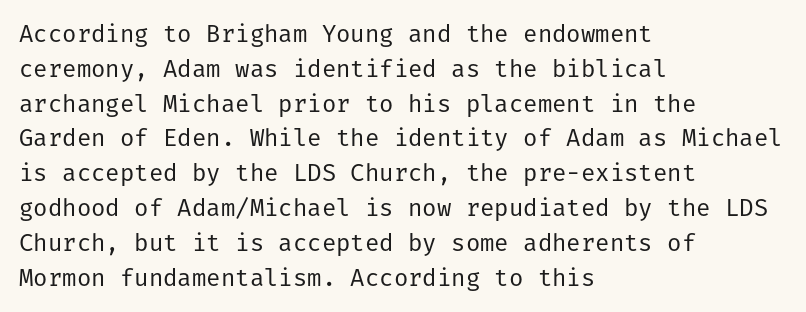
The image shows 24 px text type, upright; set left-aligned, normal line spacing (1.45x), normal letter spacing, not underlined.
